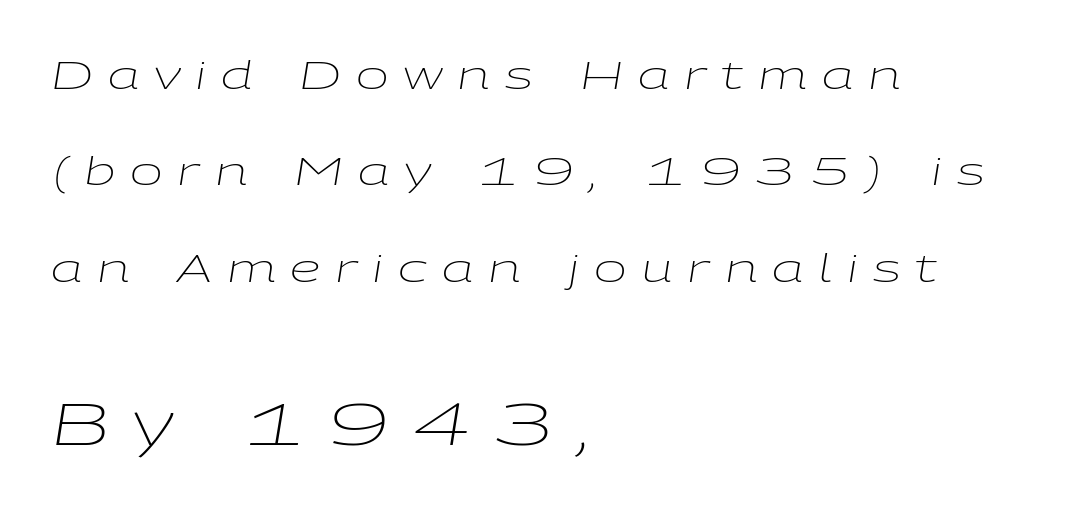
Slant detected: the letters are inclined. The passage shown has open, widely tracked lettering throughout. This sample has the flowing, uneven cadence of proportional lettering. The zone under the glyphs is completely vacant.
